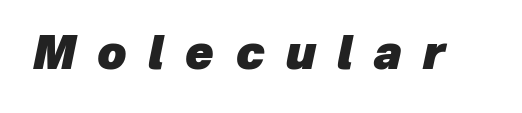
{"italic": "yes", "lean": "right", "slant_degrees": 12, "bold": "yes", "weight": "heavy", "width": "normal", "stroke_contrast": "low", "x_height": "medium", "monospaced": "no", "underline": "no", "letter_spacing": "wide", "letter_spacing_em": 0.46, "glyph_px": 46}
